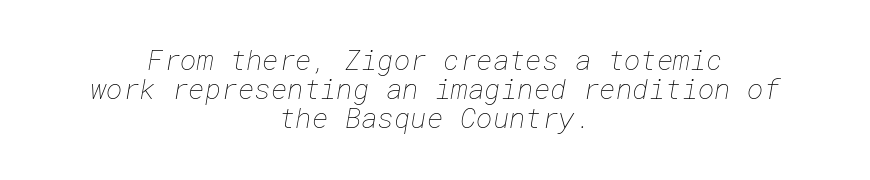
The face used here is rendered with its standard letterfit. Horizontally, the lines are justified to the midpoint only. In terms of leading, this rendering errs on the cramped side. Underlining? Definitely not there. Ink coverage per letter is moderate at most.
